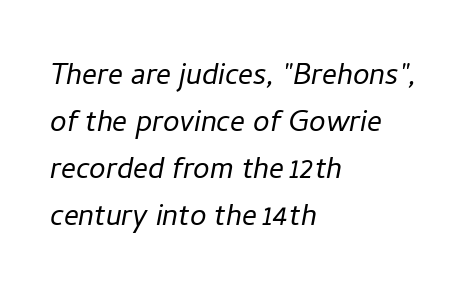
You can tell it's italic because the verticals aren't actually vertical. Think of a printed novel: that variable character pitch is what you see here. Lines of text with bare space underneath. Layout note: lines flush left.
